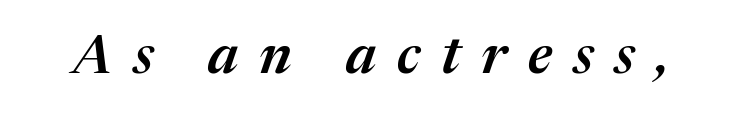
Q: Is the text bold? A: Semi-bold.
Q: Is the text italic (slanted)? A: Yes, it leans right by about 17 degrees.
Q: Is the text underlined? A: No.
Q: Is the spacing between letters normal or unusually wide? A: Unusually wide.
Q: Width (condensed, normal, or wide)? A: Normal.
Q: Stroke contrast? A: Medium.
Q: x-height? A: Medium.
Q: Monospaced? A: No.
